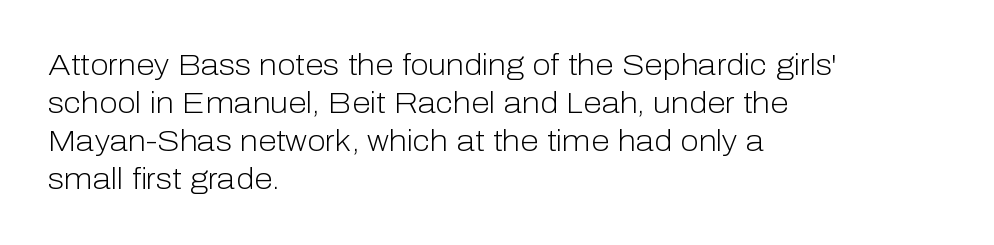
The image shows 30 px light sans-serif type, upright; set left-aligned, normal line spacing (1.27x), normal letter spacing, not underlined; low stroke contrast and a medium x-height.
